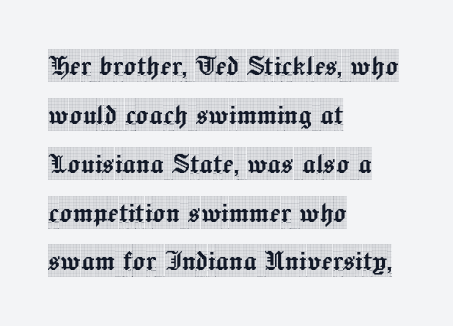
Q: Is the text italic (slanted)? A: No, it is upright.
Q: Is the typeface a serif or a sans-serif typeface? A: Serif.
Q: Is the text underlined? A: No.
Q: How is the paragraph aligned? A: Left-aligned.
Q: Is the spacing between letters normal or unusually wide? A: Normal.
Q: Is the spacing between lines tight, normal or loose? A: Normal.
Q: Width (condensed, normal, or wide)? A: Condensed.
Q: x-height? A: Large.
Q: Monospaced? A: No.
